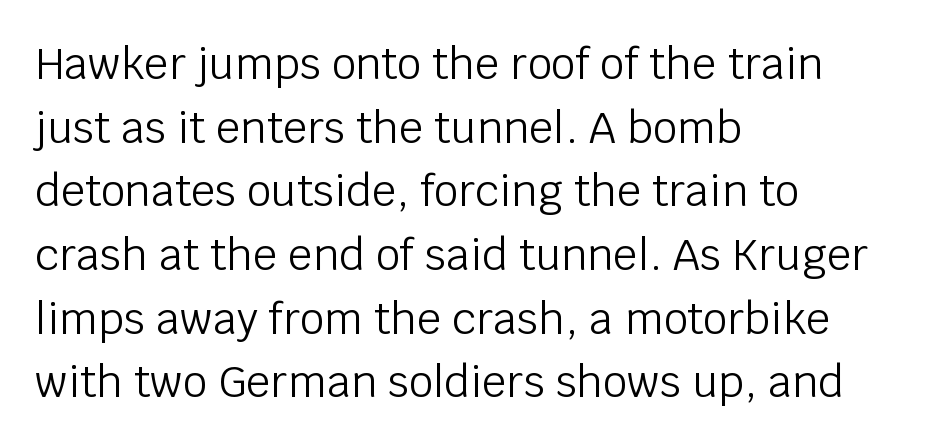
Q: Is the text bold? A: No.
Q: Is the text italic (slanted)? A: No, it is upright.
Q: Is the typeface a serif or a sans-serif typeface? A: Sans-serif.
Q: Is the text underlined? A: No.
Q: How is the paragraph aligned? A: Left-aligned.
Q: Is the spacing between letters normal or unusually wide? A: Normal.
Q: Is the spacing between lines tight, normal or loose? A: Normal.
Q: Width (condensed, normal, or wide)? A: Normal.
Q: Stroke contrast? A: Low.
Q: x-height? A: Large.
Q: Monospaced? A: No.
